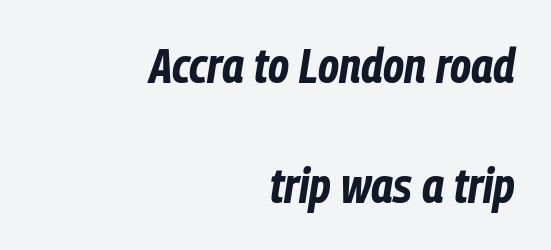
Q: Is the text bold? A: Yes.
Q: Is the text italic (slanted)? A: Yes, it leans right by about 9 degrees.
Q: Is the text underlined? A: No.
Q: How is the paragraph aligned? A: Right-aligned.
Q: Is the spacing between letters normal or unusually wide? A: Normal.
Q: Is the spacing between lines tight, normal or loose? A: Loose.
Q: Width (condensed, normal, or wide)? A: Condensed.
Q: Stroke contrast? A: Low.
Q: x-height? A: Medium.
Q: Monospaced? A: No.
